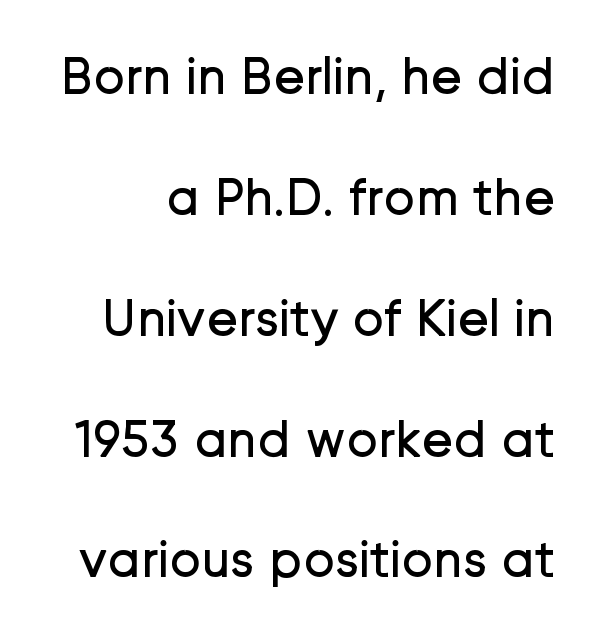
Do the letters lean? They stand straight. Unbolded letterforms with no extra heft. Character widths vary here, with narrow letters taking less room than wide ones. A clean baseline with only descenders dipping below it. Each letter's strokes conclude bluntly, with no projecting serifs.
